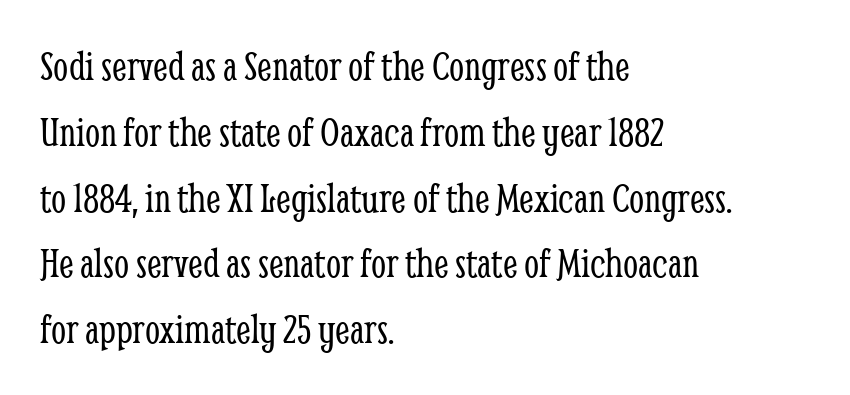
Q: Is the text bold? A: No.
Q: Is the text italic (slanted)? A: No, it is upright.
Q: Is the typeface a serif or a sans-serif typeface? A: Serif.
Q: Is the text underlined? A: No.
Q: How is the paragraph aligned? A: Left-aligned.
Q: Is the spacing between letters normal or unusually wide? A: Normal.
Q: Is the spacing between lines tight, normal or loose? A: Normal.
Q: Width (condensed, normal, or wide)? A: Condensed.
Q: Stroke contrast? A: Low.
Q: x-height? A: Medium.
Q: Monospaced? A: No.
